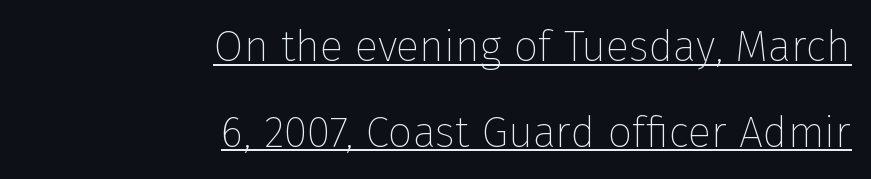
{"serif": "no", "italic": "no", "bold": "no", "weight": "thin", "width": "normal", "stroke_contrast": "low", "x_height": "medium", "monospaced": "no", "underline": "yes", "align": "right", "line_spacing": "loose", "line_spacing_ratio": 1.99, "letter_spacing": "normal", "letter_spacing_em": 0.0, "glyph_px": 43}
